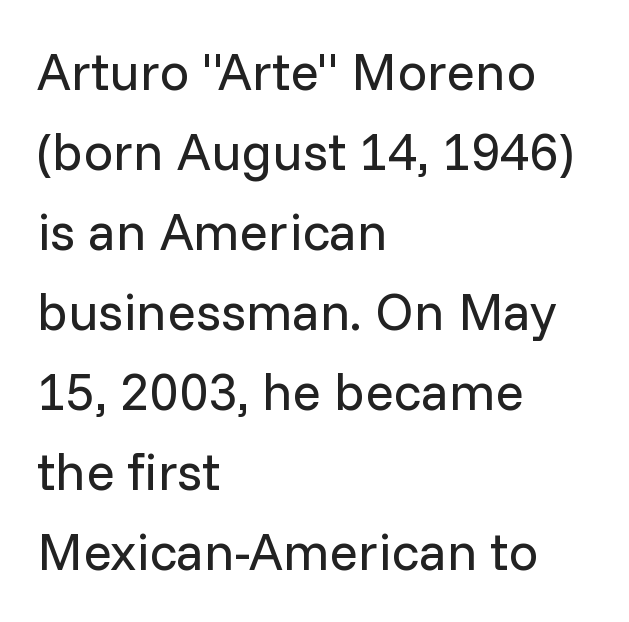
Q: Is the text bold? A: No.
Q: Is the text italic (slanted)? A: No, it is upright.
Q: Is the typeface a serif or a sans-serif typeface? A: Sans-serif.
Q: Is the text underlined? A: No.
Q: How is the paragraph aligned? A: Left-aligned.
Q: Is the spacing between letters normal or unusually wide? A: Normal.
Q: Is the spacing between lines tight, normal or loose? A: Normal.
Q: Width (condensed, normal, or wide)? A: Normal.
Q: Stroke contrast? A: Low.
Q: x-height? A: Medium.
Q: Monospaced? A: No.
